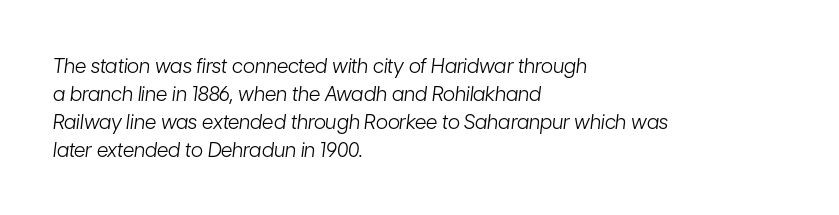
{"italic": "yes", "lean": "right", "slant_degrees": 7, "bold": "no", "underline": "no", "align": "left", "line_spacing": "normal", "line_spacing_ratio": 1.4, "letter_spacing": "normal", "letter_spacing_em": 0.0, "glyph_px": 20}
